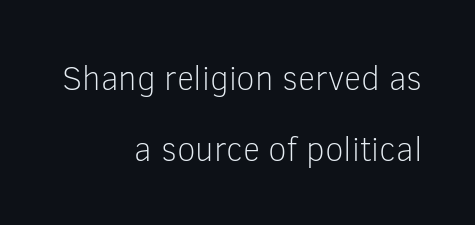
{"serif": "no", "italic": "no", "bold": "no", "weight": "light", "width": "normal", "stroke_contrast": "low", "x_height": "medium", "monospaced": "no", "underline": "no", "align": "right", "line_spacing": "loose", "line_spacing_ratio": 2.1, "letter_spacing": "normal", "letter_spacing_em": 0.0, "glyph_px": 34}
